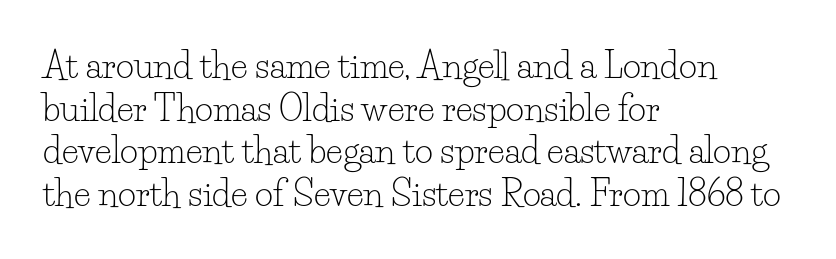
Q: Is the text bold? A: No.
Q: Is the text italic (slanted)? A: No, it is upright.
Q: Is the typeface a serif or a sans-serif typeface? A: Serif.
Q: Is the text underlined? A: No.
Q: How is the paragraph aligned? A: Left-aligned.
Q: Is the spacing between letters normal or unusually wide? A: Normal.
Q: Width (condensed, normal, or wide)? A: Normal.
Q: Stroke contrast? A: Low.
Q: x-height? A: Small.
Q: Monospaced? A: No.
